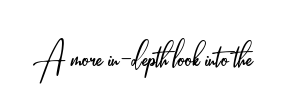
The image shows 44 px light, condensed sans-serif type; set normal letter spacing, not underlined; low stroke contrast and a small x-height.
